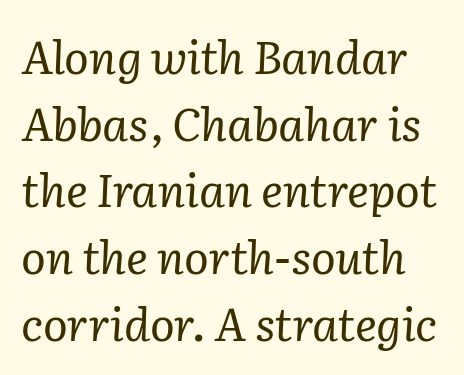
Bare-footed words on every line. Character widths vary here, with narrow letters taking less room than wide ones. Vertical stems look standard width or narrower in stroke. The passage shown has conventional tracking throughout.
